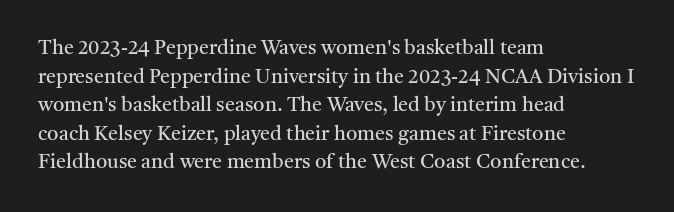
The image shows 20 px text type, upright; set left-aligned, normal line spacing (1.43x), normal letter spacing, not underlined.
